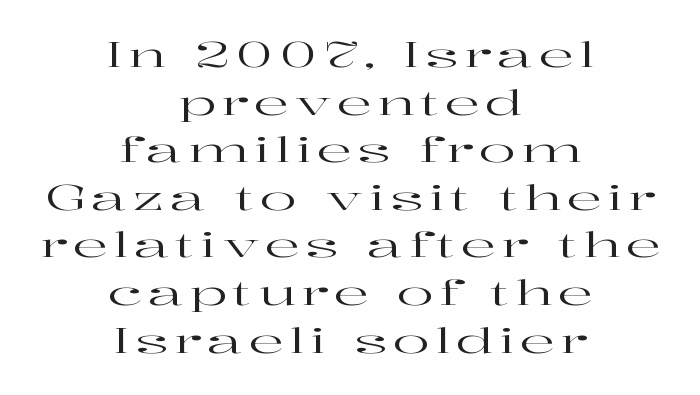
No word sits above an underline. Notice how the passage keeps no hard edge, just a central spine. The passage shown is typeset with a serif family. Designer's note — italics off, roman on. Do the characters align in a grid? No, the font is proportional. The space between consecutive lines is moderate.
